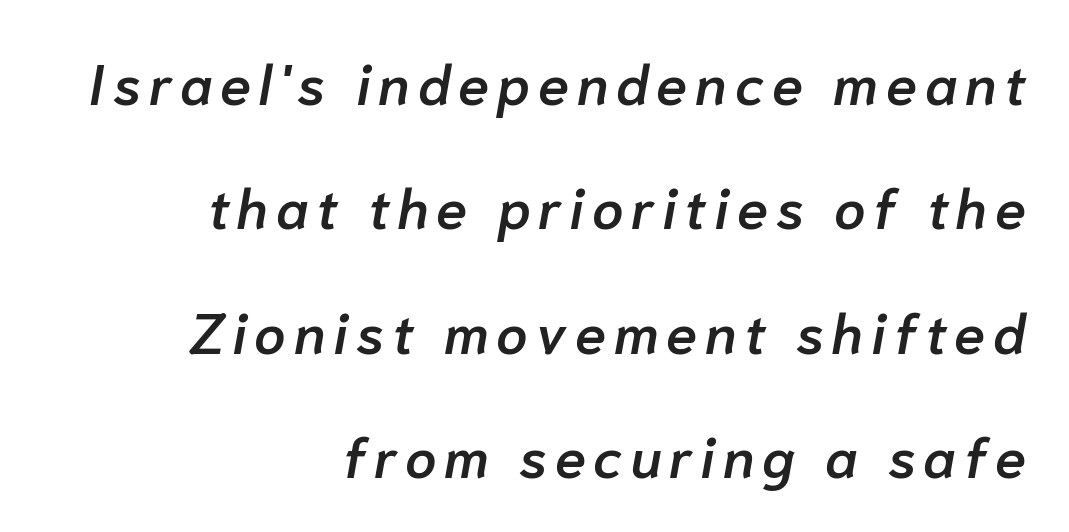
Proportional: the letters do not fall into vertical columns. Which margin do the lines hug? The right one — the left edge is uneven. It's the slanting kind of type. Is there much room between lines? Yes — plenty of vertical air separates them.
